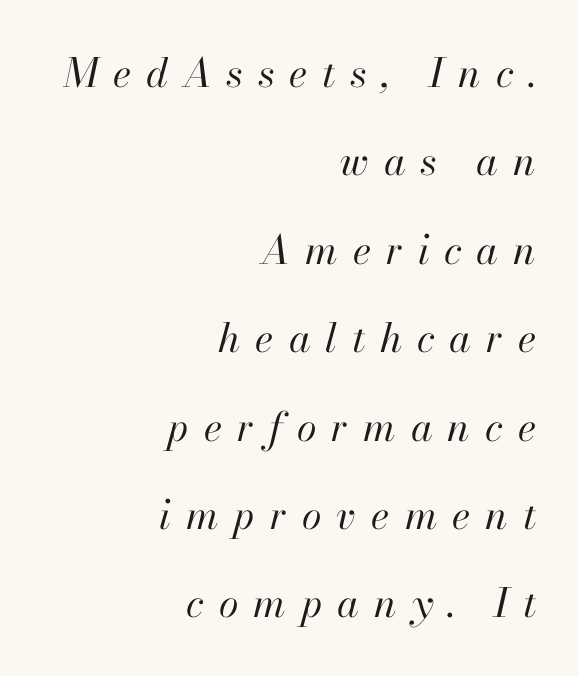
The image shows 40 px regular-weight type, italic (leaning right); set right-aligned, loose line spacing (2.21x), unusually wide letter spacing (+0.37 em), not underlined; high stroke contrast and a small x-height.
